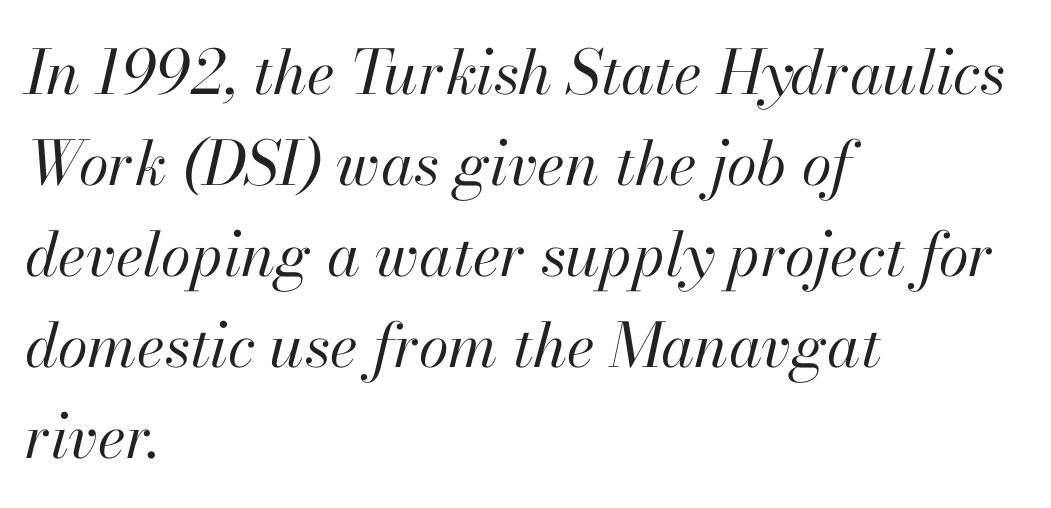
{"italic": "yes", "lean": "right", "slant_degrees": 13, "bold": "no", "weight": "regular", "width": "normal", "stroke_contrast": "high", "x_height": "small", "monospaced": "no", "underline": "no", "align": "left", "line_spacing": "normal", "line_spacing_ratio": 1.49, "letter_spacing": "normal", "letter_spacing_em": 0.0, "glyph_px": 61}
